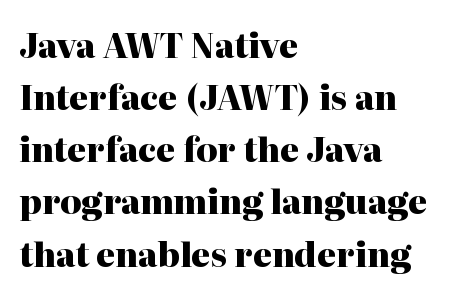
Q: Is the text bold? A: Yes.
Q: Is the text italic (slanted)? A: No, it is upright.
Q: Is the typeface a serif or a sans-serif typeface? A: Serif.
Q: Is the text underlined? A: No.
Q: How is the paragraph aligned? A: Left-aligned.
Q: Is the spacing between letters normal or unusually wide? A: Normal.
Q: Is the spacing between lines tight, normal or loose? A: Normal.
Q: Width (condensed, normal, or wide)? A: Normal.
Q: Stroke contrast? A: High.
Q: x-height? A: Medium.
Q: Monospaced? A: No.
